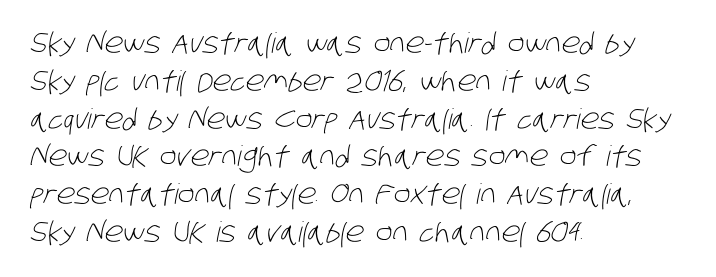
The image shows 28 px light, condensed sans-serif type; set left-aligned, normal line spacing (1.35x), normal letter spacing, not underlined; low stroke contrast and a large x-height.
